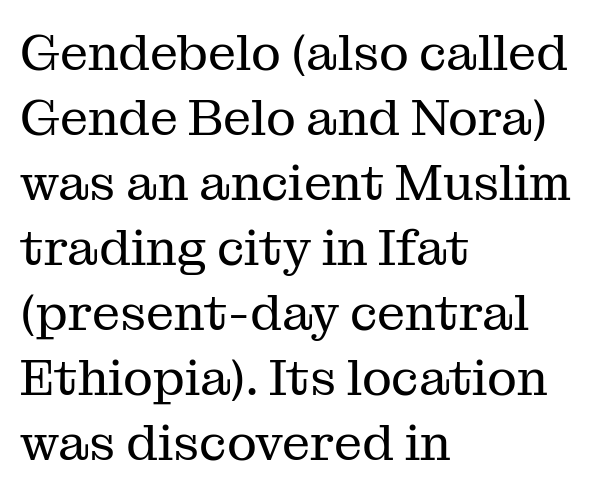
Q: Is the text bold? A: No.
Q: Is the text italic (slanted)? A: No, it is upright.
Q: Is the typeface a serif or a sans-serif typeface? A: Serif.
Q: Is the text underlined? A: No.
Q: How is the paragraph aligned? A: Left-aligned.
Q: Is the spacing between letters normal or unusually wide? A: Normal.
Q: Is the spacing between lines tight, normal or loose? A: Normal.
Q: Width (condensed, normal, or wide)? A: Normal.
Q: Stroke contrast? A: Medium.
Q: x-height? A: Medium.
Q: Monospaced? A: No.
